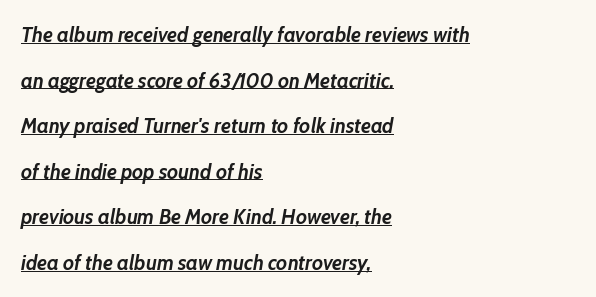
Whoever set this chose breathing room over compactness in the vertical rhythm. Does extra space separate the letters? No, they use regular spacing. The face used here has a pronounced slope to its letters. The ragged edge is on the right, which tells us the setting is flush left. Like a heading marked for emphasis, these lines bear an underscore. On the weight axis this lands at bold, roughly 700.
